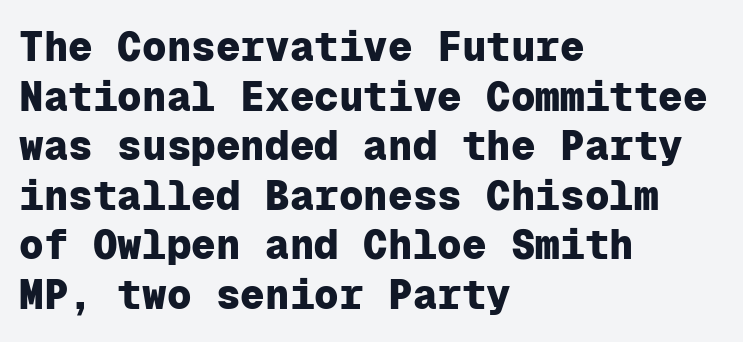
{"serif": "no", "italic": "no", "bold": "yes", "weight": "heavy", "width": "normal", "stroke_contrast": "low", "x_height": "medium", "monospaced": "yes", "underline": "no", "align": "left", "line_spacing_ratio": 1.21, "letter_spacing": "normal", "letter_spacing_em": 0.0, "glyph_px": 41}
